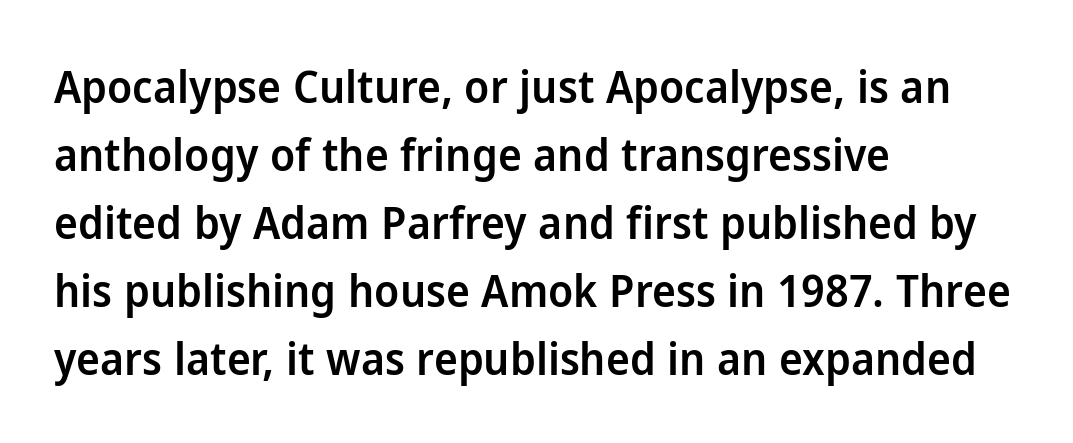
The image shows 45 px semibold sans-serif type, upright; set left-aligned, normal line spacing (1.51x), normal letter spacing, not underlined; low stroke contrast and a medium x-height.
